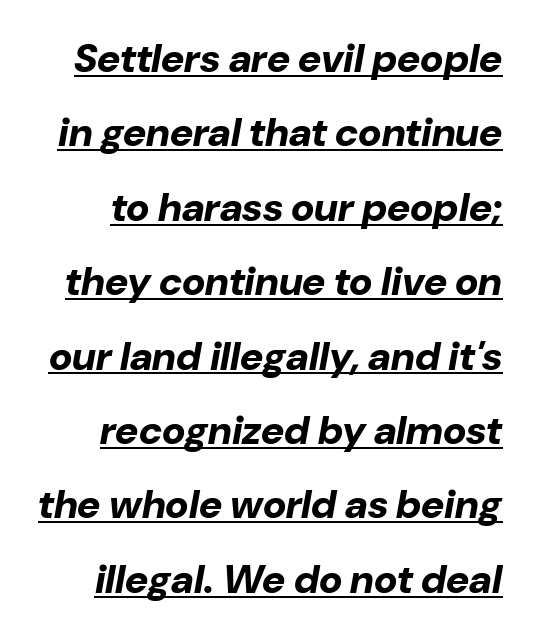
Q: Is the text bold? A: Yes.
Q: Is the text italic (slanted)? A: Yes, it leans right by about 10 degrees.
Q: Is the text underlined? A: Yes.
Q: Is the spacing between letters normal or unusually wide? A: Normal.
Q: Width (condensed, normal, or wide)? A: Normal.
Q: Stroke contrast? A: Low.
Q: x-height? A: Medium.
Q: Monospaced? A: No.
